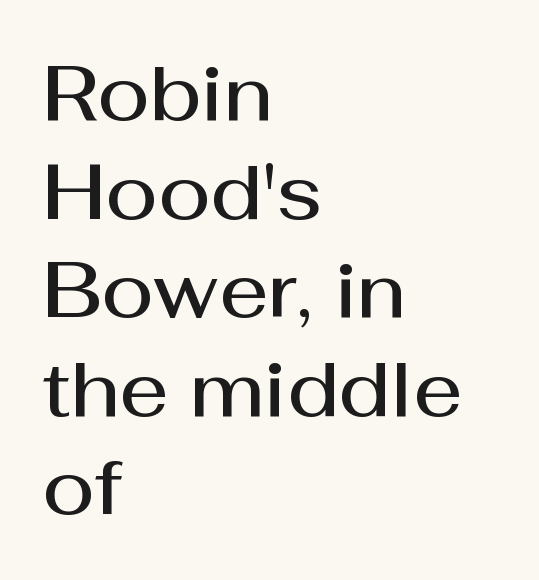
{"serif": "no", "italic": "no", "bold": "semi", "weight": "semibold", "width": "normal", "stroke_contrast": "medium", "x_height": "medium", "monospaced": "no", "underline": "no", "align": "left", "line_spacing": "normal", "line_spacing_ratio": 1.28, "letter_spacing": "normal", "letter_spacing_em": 0.0, "glyph_px": 77}
